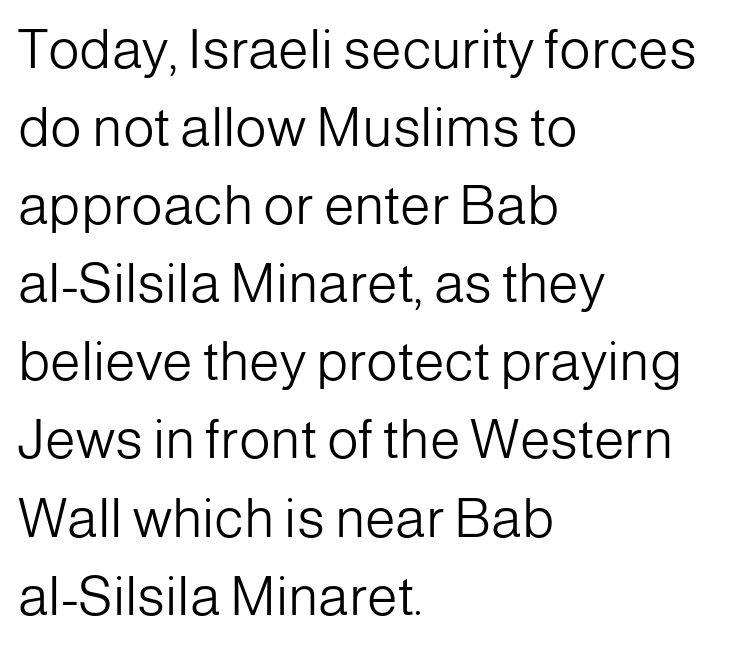
{"serif": "no", "italic": "no", "bold": "no", "weight": "light", "width": "normal", "stroke_contrast": "low", "x_height": "medium", "monospaced": "no", "underline": "no", "align": "left", "line_spacing": "normal", "line_spacing_ratio": 1.42, "letter_spacing": "normal", "letter_spacing_em": 0.0, "glyph_px": 55}
